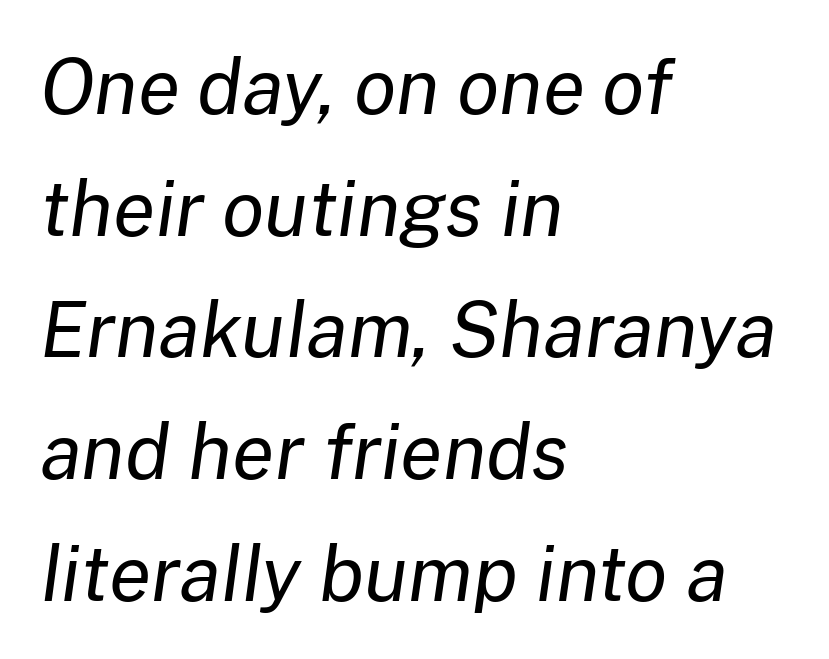
The string is rendered with underlining switched off. Proportional: the letters do not fall into vertical columns. The passage shown has conventional tracking throughout. Notice how descenders clear the ascenders below comfortably — that's standard leading. Style check: oblique.
